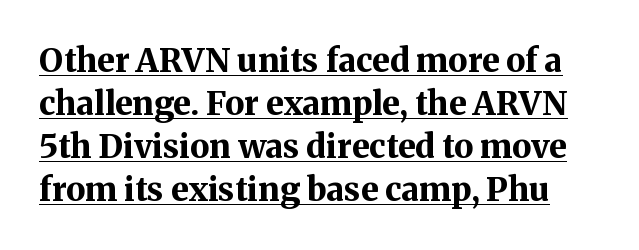
Q: Is the text bold? A: Yes.
Q: Is the text italic (slanted)? A: No, it is upright.
Q: Is the typeface a serif or a sans-serif typeface? A: Serif.
Q: Is the text underlined? A: Yes.
Q: Is the spacing between letters normal or unusually wide? A: Normal.
Q: Is the spacing between lines tight, normal or loose? A: Normal.
Q: Width (condensed, normal, or wide)? A: Normal.
Q: Stroke contrast? A: Medium.
Q: x-height? A: Medium.
Q: Monospaced? A: No.
